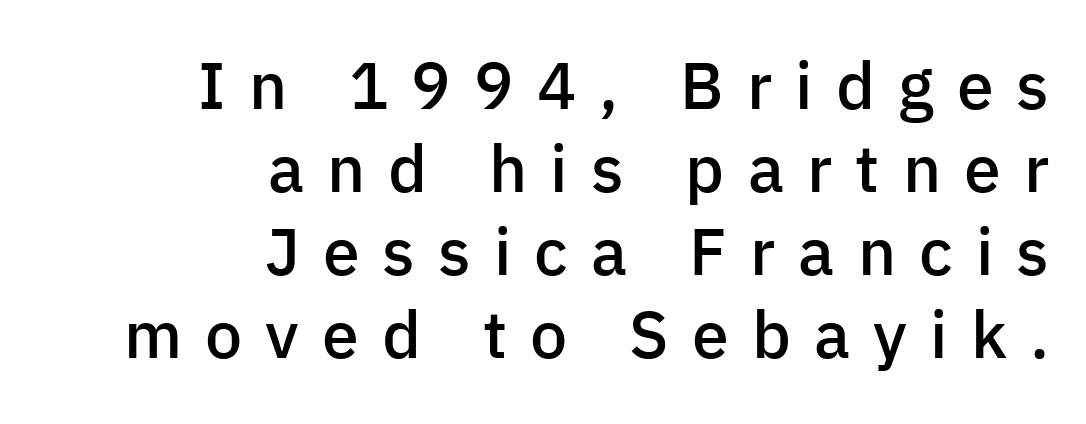
Q: Is the text bold? A: Semi-bold.
Q: Is the text italic (slanted)? A: No, it is upright.
Q: Is the typeface a serif or a sans-serif typeface? A: Sans-serif.
Q: Is the text underlined? A: No.
Q: How is the paragraph aligned? A: Right-aligned.
Q: Is the spacing between letters normal or unusually wide? A: Unusually wide.
Q: Is the spacing between lines tight, normal or loose? A: Normal.
Q: Width (condensed, normal, or wide)? A: Normal.
Q: Stroke contrast? A: Low.
Q: x-height? A: Medium.
Q: Monospaced? A: No.
